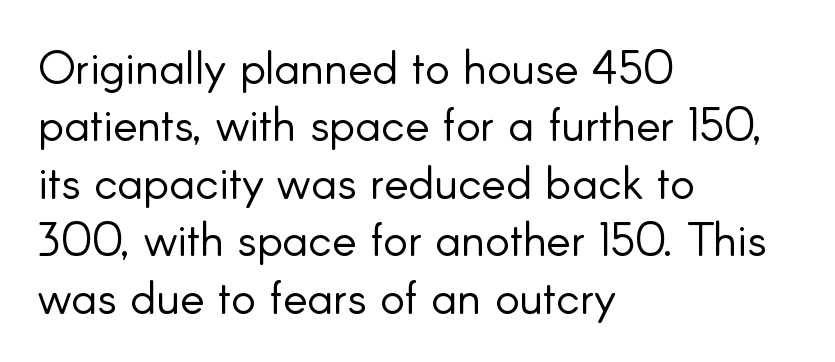
{"serif": "no", "italic": "no", "bold": "no", "weight": "light", "width": "normal", "stroke_contrast": "low", "x_height": "small", "monospaced": "no", "underline": "no", "align": "left", "line_spacing": "normal", "line_spacing_ratio": 1.25, "letter_spacing": "normal", "letter_spacing_em": 0.0, "glyph_px": 46}
